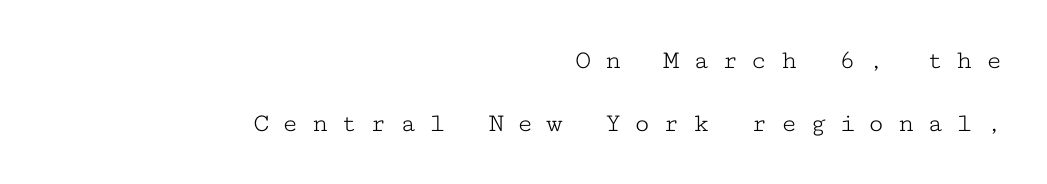
You can tell it's not italic because the verticals are truly vertical. There is plenty of visible air inserted between adjacent glyphs. Weight: regular or lighter. Horizontal bands of white between lines are thick stripes. This sample is right-justified, so line beginnings fall wherever the words allow. Glance below the letters and you will spot only blank space.
